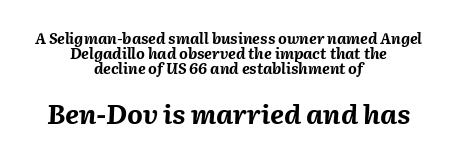
{"italic": "yes", "lean": "right", "slant_degrees": 2, "bold": "yes", "underline": "no", "align": "center", "line_spacing": "tight", "line_spacing_ratio": 0.99, "letter_spacing": "normal", "letter_spacing_em": 0.0, "larger_block": "second", "size_ratio": 1.8, "glyph_px": 27}
